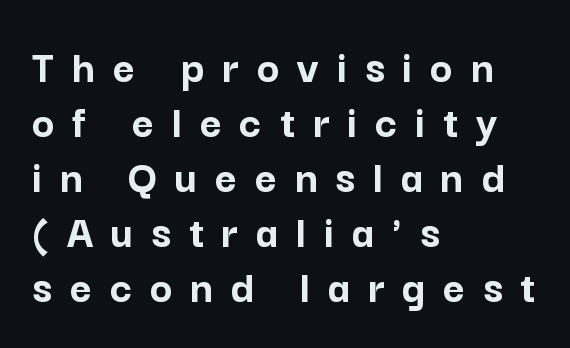
{"serif": "no", "italic": "no", "bold": "yes", "weight": "semibold", "width": "normal", "stroke_contrast": "low", "x_height": "medium", "monospaced": "no", "underline": "no", "align": "left", "line_spacing_ratio": 1.17, "letter_spacing": "wide", "letter_spacing_em": 0.38, "glyph_px": 47}
